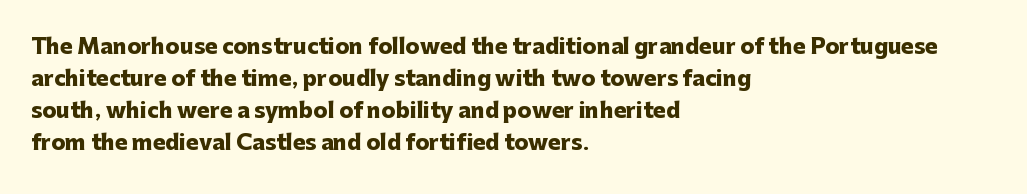
Tracking value appears to be zero — textbook default spacing. Is the type bold? Yes — the strokes are clearly thick and heavy. The block of text has a typical density, with ordinary space between rows. The rag falls on the right side of this text block. Words float on clear page, feet unadorned.
